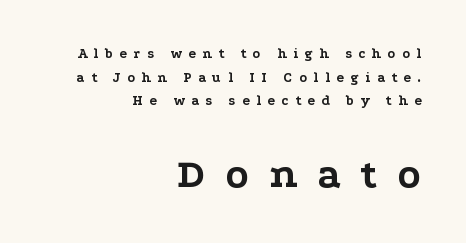
The image shows 42 px bold, wide serif type, upright; set right-aligned, normal line spacing (1.69x), unusually wide letter spacing (+0.47 em), not underlined; the second (bottom) block is 3.0x larger; low stroke contrast and a medium x-height.
